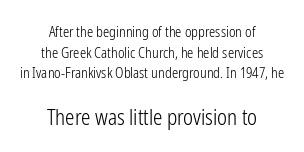
Q: Is the text bold? A: No.
Q: Is the text italic (slanted)? A: No, it is upright.
Q: Is the text underlined? A: No.
Q: How is the paragraph aligned? A: Centered.
Q: Is the spacing between letters normal or unusually wide? A: Normal.
Q: Is the spacing between lines tight, normal or loose? A: Normal.
Q: Which block of text is set in a larger size, the first (top) or the second (bottom)? A: The second (bottom) one.
